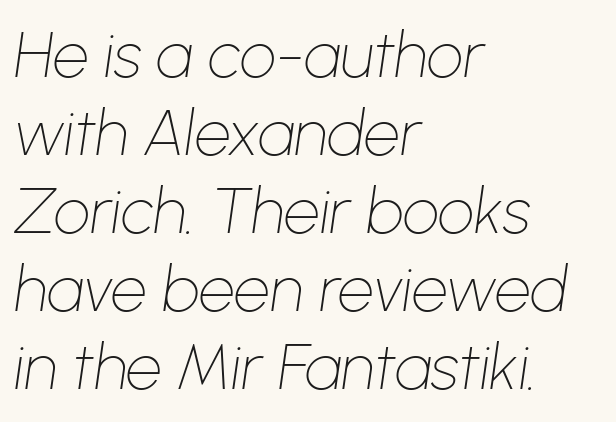
The image shows 64 px thin type, italic (leaning right); set left-aligned, line spacing 1.22x, normal letter spacing, not underlined; low stroke contrast and a medium x-height.
